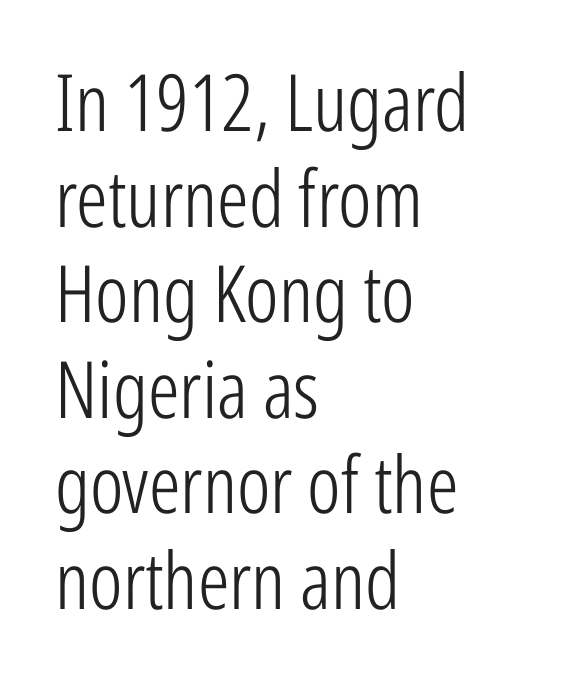
{"serif": "no", "italic": "no", "bold": "no", "weight": "light", "width": "condensed", "stroke_contrast": "low", "x_height": "medium", "monospaced": "no", "underline": "no", "align": "left", "line_spacing_ratio": 1.21, "letter_spacing": "normal", "letter_spacing_em": 0.0, "glyph_px": 79}
